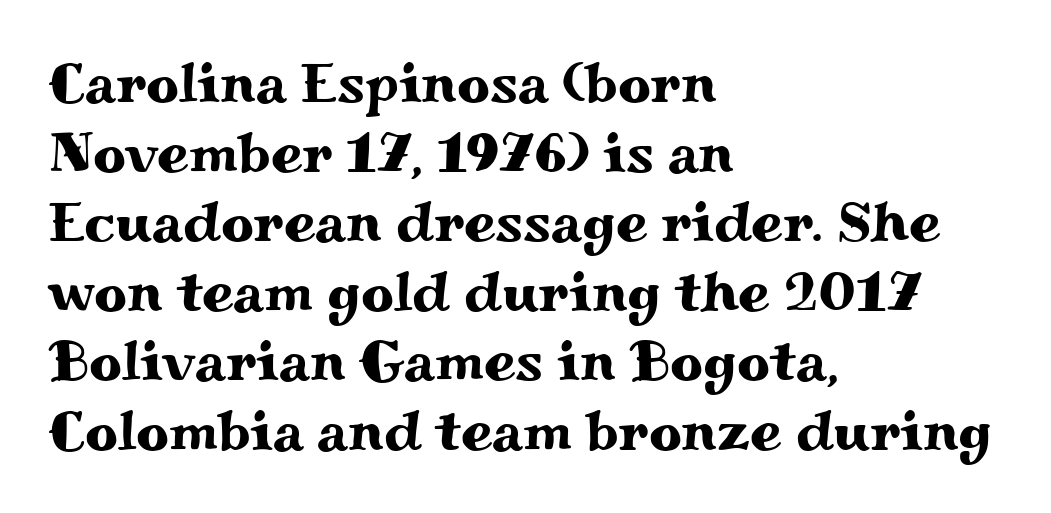
Q: Is the text italic (slanted)? A: No, it is upright.
Q: Is the typeface a serif or a sans-serif typeface? A: Serif.
Q: Is the text underlined? A: No.
Q: How is the paragraph aligned? A: Left-aligned.
Q: Is the spacing between letters normal or unusually wide? A: Normal.
Q: Width (condensed, normal, or wide)? A: Wide.
Q: Stroke contrast? A: Medium.
Q: x-height? A: Small.
Q: Monospaced? A: No.
